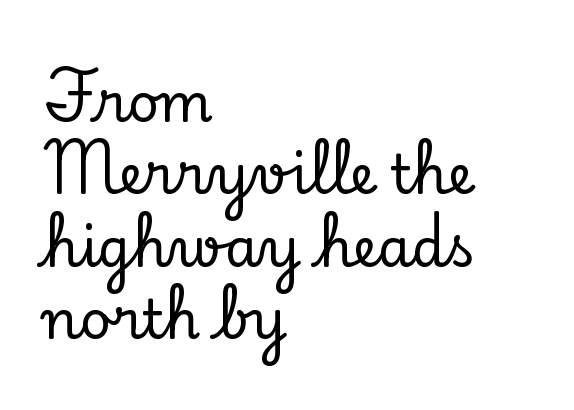
{"serif": "yes", "italic": "no", "width": "normal", "stroke_contrast": "low", "x_height": "small", "monospaced": "no", "underline": "no", "align": "left", "line_spacing": "normal", "line_spacing_ratio": 1.34, "letter_spacing": "normal", "letter_spacing_em": 0.0, "glyph_px": 54}
